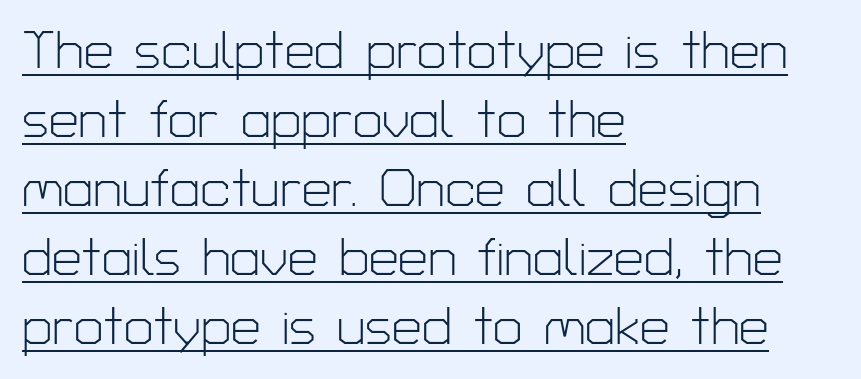
{"serif": "no", "italic": "no", "bold": "no", "weight": "light", "width": "normal", "stroke_contrast": "low", "x_height": "medium", "monospaced": "no", "underline": "yes", "align": "left", "line_spacing": "normal", "line_spacing_ratio": 1.3, "letter_spacing": "normal", "letter_spacing_em": 0.0, "glyph_px": 53}
